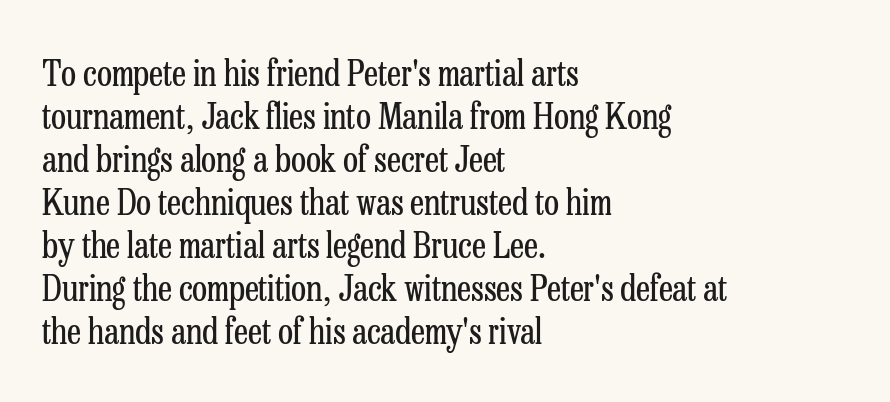
{"serif": "yes", "italic": "no", "bold": "no", "weight": "regular", "width": "condensed", "stroke_contrast": "low", "x_height": "medium", "monospaced": "no", "underline": "no", "align": "left", "line_spacing_ratio": 1.23, "letter_spacing": "normal", "letter_spacing_em": 0.0, "glyph_px": 35}
